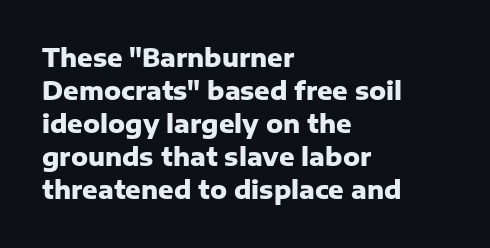
Q: Is the text bold? A: Yes.
Q: Is the text italic (slanted)? A: No, it is upright.
Q: Is the text underlined? A: No.
Q: How is the paragraph aligned? A: Left-aligned.
Q: Is the spacing between letters normal or unusually wide? A: Normal.
Q: Is the spacing between lines tight, normal or loose? A: Normal.
